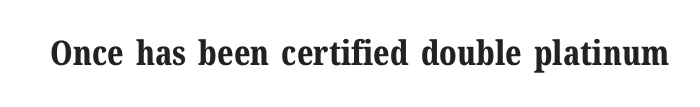
{"serif": "yes", "italic": "no", "bold": "yes", "weight": "bold", "width": "normal", "stroke_contrast": "medium", "x_height": "medium", "monospaced": "no", "underline": "no", "letter_spacing": "normal", "letter_spacing_em": 0.0, "glyph_px": 34}
